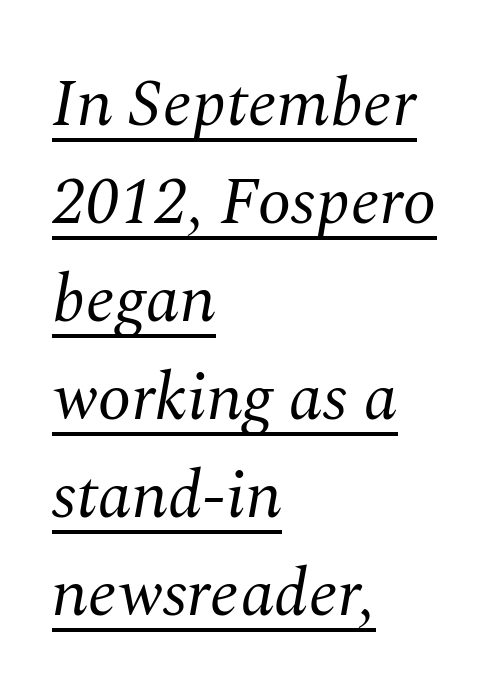
The image shows 68 px regular-weight serif type, italic (leaning right); set left-aligned, normal line spacing (1.44x), normal letter spacing, underlined; medium stroke contrast and a medium x-height.
